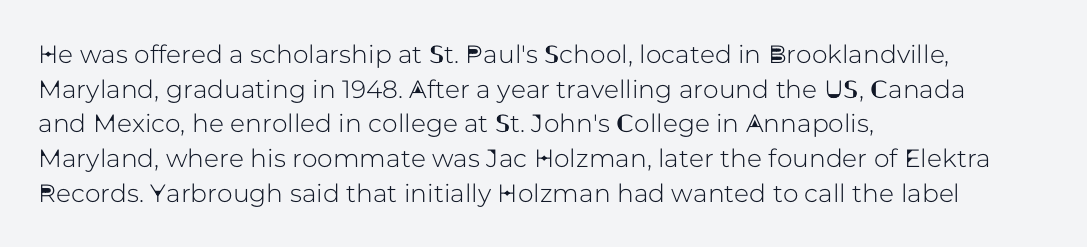
The image shows 25 px text type, upright; set left-aligned, normal line spacing (1.39x), normal letter spacing, not underlined.
